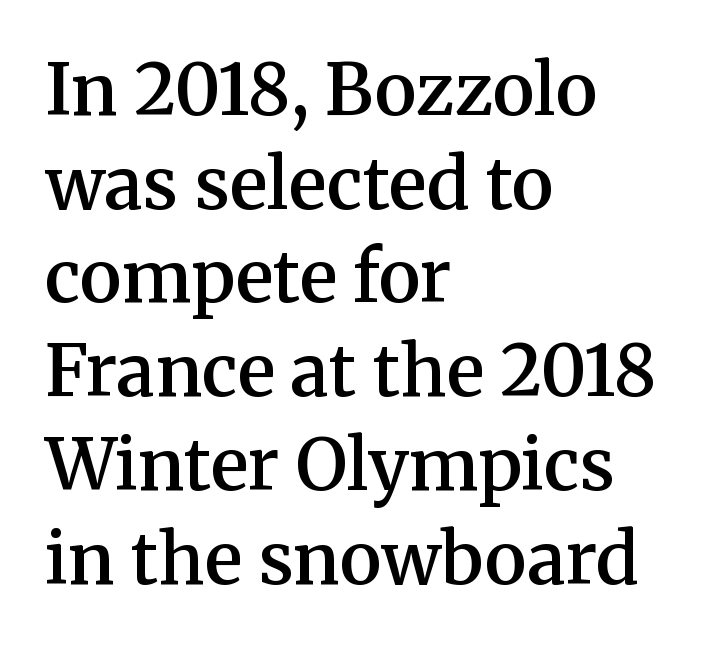
This sample has the flowing, uneven cadence of proportional lettering. Caption: multi-line text, flush left, ragged right. Each glyph is drawn with semibold strokes, heavier than normal yet not fully bold. The letters stand upright; this is a roman face.
